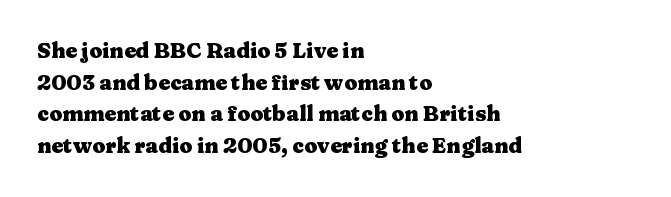
This is roman type, the default non-slanted kind. Observe the ordinary spacing: letters are neighbours, not strangers. The space between consecutive lines is moderate. Leftover space on each line is placed entirely after the last word. The string is rendered with underlining switched off. What weight is shown? A full bold with thick strokes.
